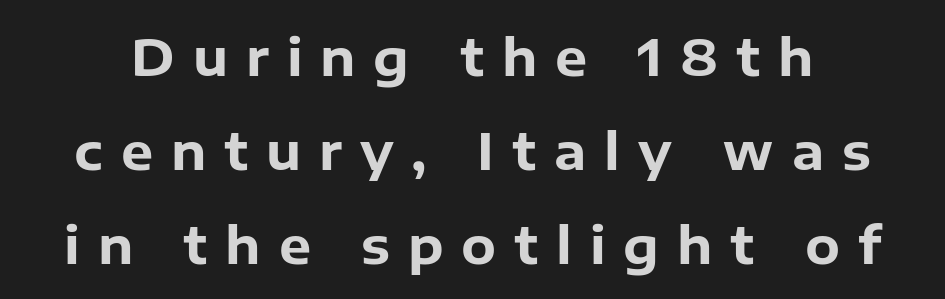
{"serif": "no", "italic": "no", "bold": "yes", "weight": "bold", "width": "normal", "stroke_contrast": "low", "x_height": "medium", "monospaced": "no", "underline": "no", "line_spacing_ratio": 1.84, "letter_spacing": "wide", "letter_spacing_em": 0.35, "glyph_px": 51}
